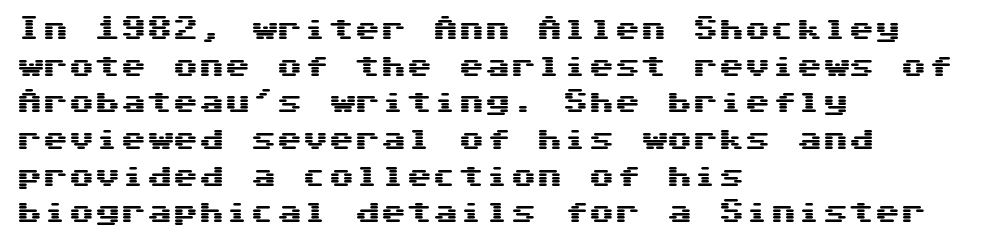
The image shows 26 px text type, upright; set left-aligned, normal line spacing (1.41x), normal letter spacing, not underlined.
